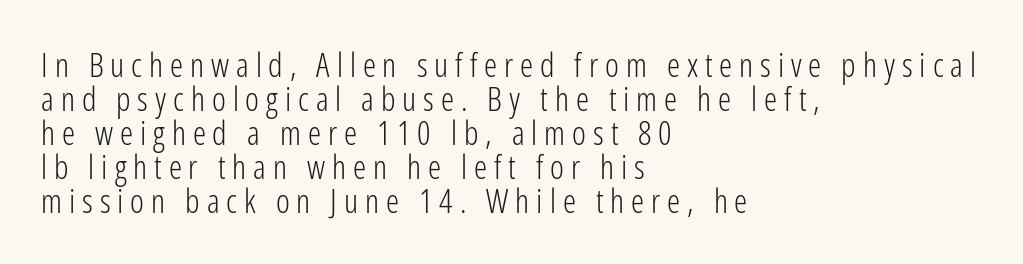
The image shows 33 px light, condensed sans-serif type, upright; set left-aligned, tight line spacing (1.03x), unusually wide letter spacing (+0.21 em), not underlined; low stroke contrast and a medium x-height.
